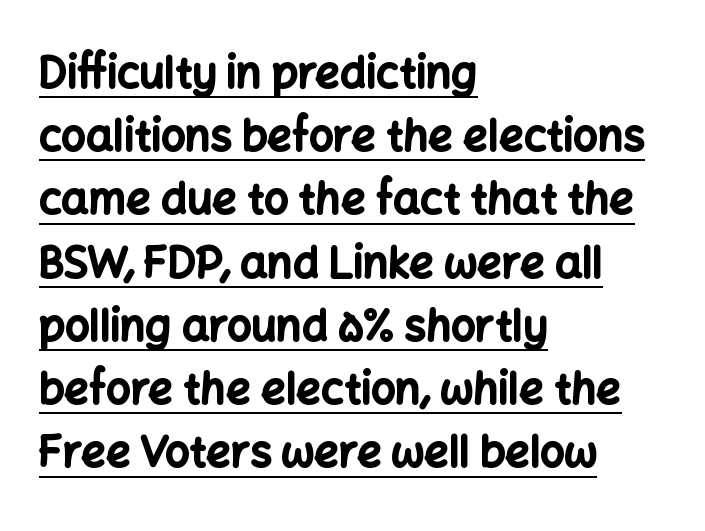
{"serif": "no", "italic": "no", "bold": "yes", "weight": "bold", "width": "normal", "stroke_contrast": "low", "x_height": "medium", "monospaced": "no", "underline": "yes", "align": "left", "line_spacing": "normal", "line_spacing_ratio": 1.47, "letter_spacing": "normal", "letter_spacing_em": 0.0, "glyph_px": 43}
